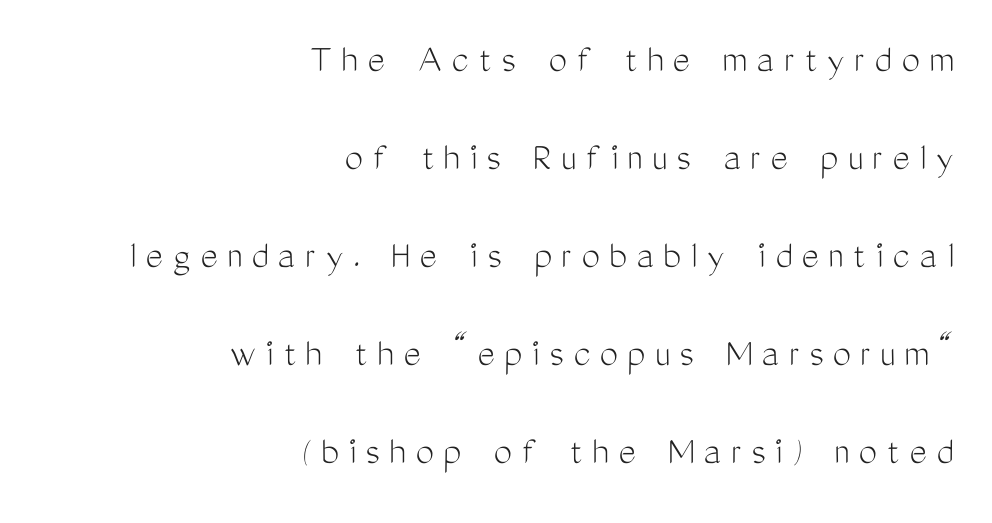
{"serif": "no", "italic": "no", "bold": "no", "weight": "light", "width": "condensed", "stroke_contrast": "medium", "x_height": "medium", "monospaced": "no", "underline": "no", "align": "right", "line_spacing": "loose", "line_spacing_ratio": 2.39, "letter_spacing": "wide", "letter_spacing_em": 0.23, "glyph_px": 41}
